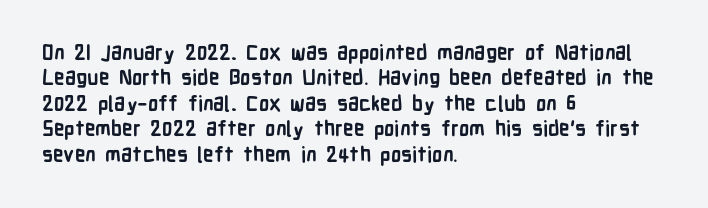
The image shows 21 px bold type, upright; set left-aligned, line spacing 1.21x, normal letter spacing, not underlined.
